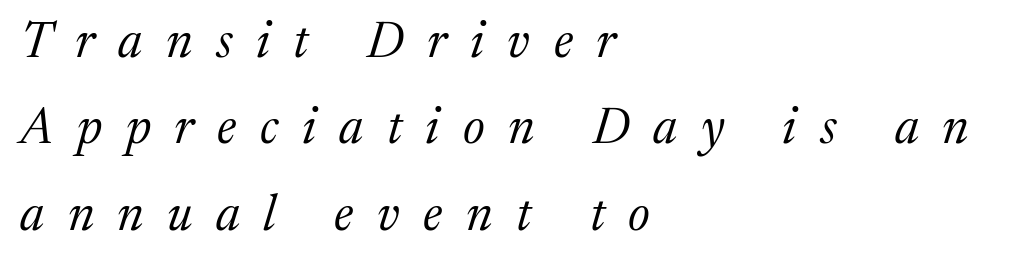
{"serif": "yes", "italic": "yes", "lean": "right", "slant_degrees": 17, "bold": "no", "weight": "regular", "width": "normal", "stroke_contrast": "medium", "x_height": "medium", "monospaced": "no", "underline": "no", "align": "left", "line_spacing_ratio": 1.73, "letter_spacing": "wide", "letter_spacing_em": 0.47, "glyph_px": 50}
